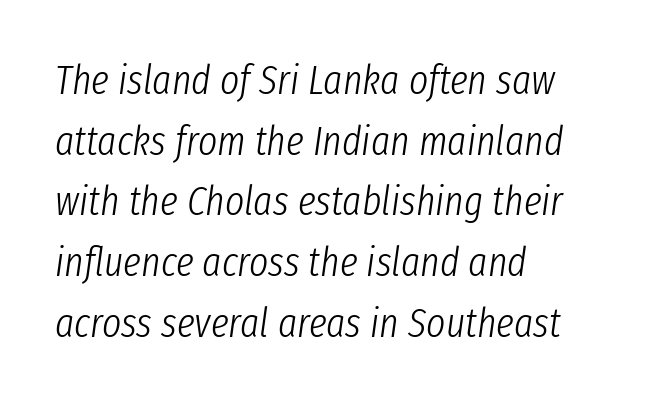
The lines are quadded left. Bare-footed words on every line. Proportional: the letters do not fall into vertical columns. You can tell it's italic because the verticals aren't actually vertical. No letter is thick-stroked: the sample isn't bold.
